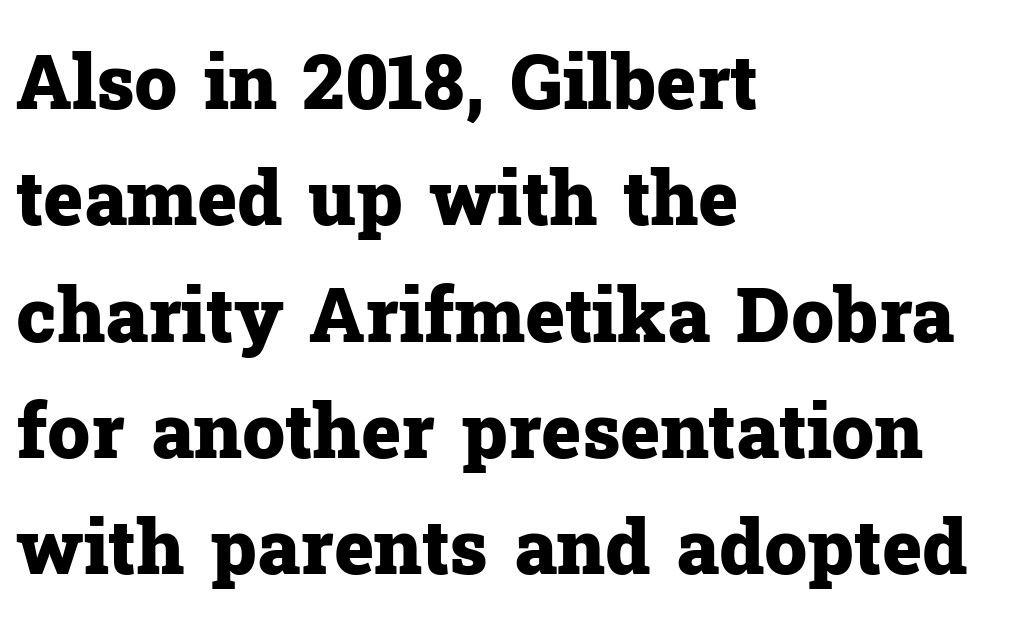
Serif or sans? Serif — the stroke terminals have little feet. Glyph-to-glyph distance matches everyday printed text. Is this a fixed-width face? No — the glyphs have proportional, varying widths. Rows of type keep a routine distance in the vertical direction. Caption: multi-line text, flush left, ragged right. Designer's note — italics off, roman on.
